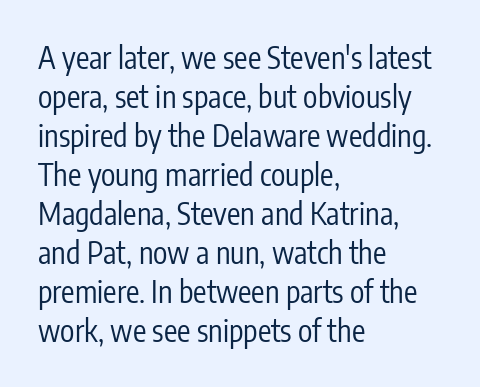
Q: Is the text bold? A: No.
Q: Is the text italic (slanted)? A: No, it is upright.
Q: Is the typeface a serif or a sans-serif typeface? A: Sans-serif.
Q: Is the text underlined? A: No.
Q: How is the paragraph aligned? A: Left-aligned.
Q: Is the spacing between letters normal or unusually wide? A: Normal.
Q: Is the spacing between lines tight, normal or loose? A: Normal.
Q: Width (condensed, normal, or wide)? A: Condensed.
Q: Stroke contrast? A: Low.
Q: x-height? A: Medium.
Q: Monospaced? A: No.
